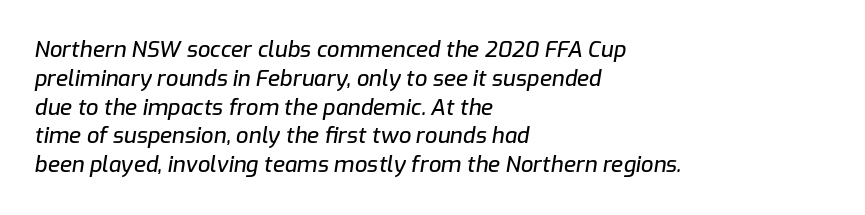
Is the block centered? No — it sits flush against the left margin. Honestly, there is no underline to notice here at all. This is oblique type, the kind used for emphasis or titles. The rendering uses a moderate line-height, typical for paragraphs.
